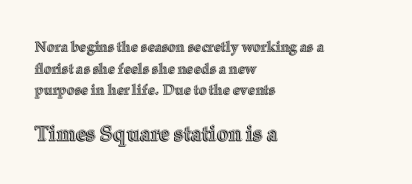
Q: Is the text italic (slanted)? A: No, it is upright.
Q: Is the text underlined? A: No.
Q: How is the paragraph aligned? A: Left-aligned.
Q: Is the spacing between letters normal or unusually wide? A: Normal.
Q: Is the spacing between lines tight, normal or loose? A: Normal.
Q: Which block of text is set in a larger size, the first (top) or the second (bottom)? A: The second (bottom) one.
